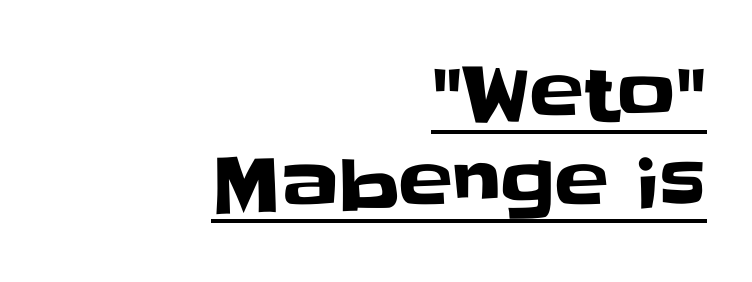
{"serif": "no", "italic": "no", "width": "normal", "stroke_contrast": "low", "x_height": "large", "monospaced": "no", "underline": "yes", "align": "right", "line_spacing_ratio": 1.23, "letter_spacing": "normal", "letter_spacing_em": 0.0, "glyph_px": 72}
